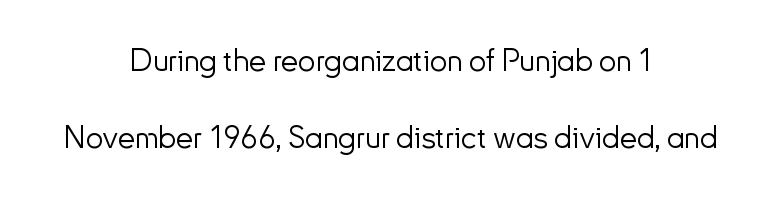
{"serif": "no", "italic": "no", "bold": "no", "weight": "light", "width": "normal", "stroke_contrast": "low", "x_height": "small", "monospaced": "no", "underline": "no", "align": "center", "line_spacing": "loose", "line_spacing_ratio": 2.48, "letter_spacing": "normal", "letter_spacing_em": 0.0, "glyph_px": 31}
